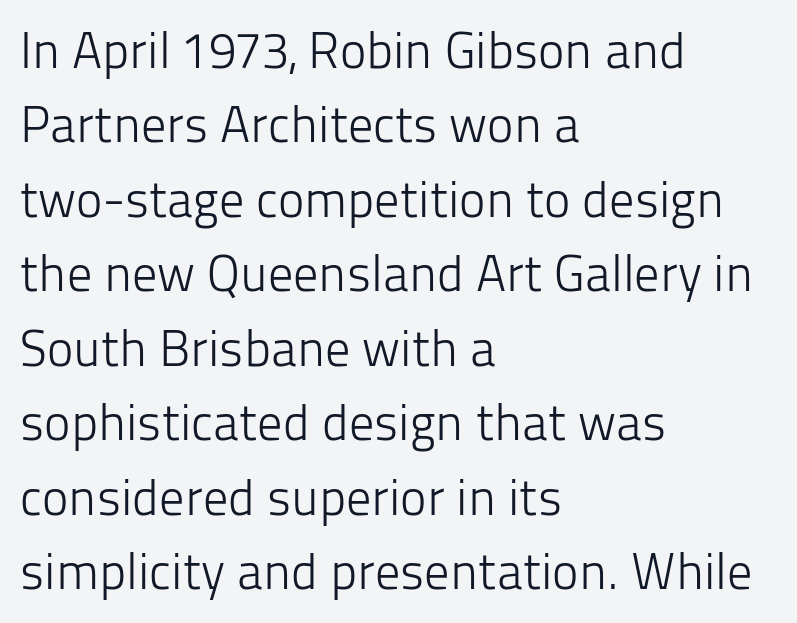
Q: Is the text bold? A: No.
Q: Is the text italic (slanted)? A: No, it is upright.
Q: Is the typeface a serif or a sans-serif typeface? A: Sans-serif.
Q: Is the text underlined? A: No.
Q: How is the paragraph aligned? A: Left-aligned.
Q: Is the spacing between letters normal or unusually wide? A: Normal.
Q: Is the spacing between lines tight, normal or loose? A: Normal.
Q: Width (condensed, normal, or wide)? A: Normal.
Q: Stroke contrast? A: Low.
Q: x-height? A: Medium.
Q: Monospaced? A: No.
